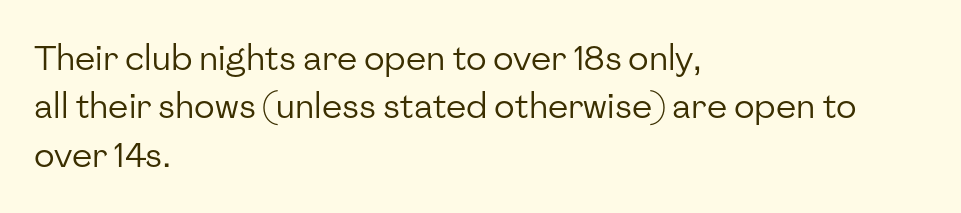
The image shows 34 px regular-weight sans-serif type, upright; set left-aligned, normal line spacing (1.42x), normal letter spacing, not underlined; low stroke contrast and a medium x-height.
